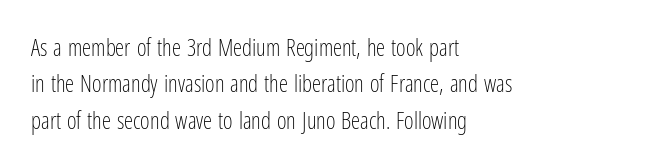
The image shows 23 px text type, upright; set left-aligned, normal line spacing (1.58x), normal letter spacing, not underlined.
